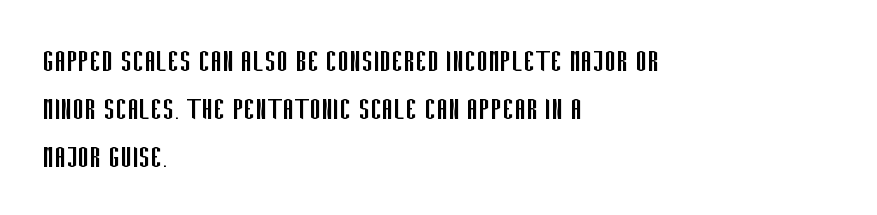
{"serif": "no", "italic": "no", "bold": "no", "weight": "regular", "width": "condensed", "stroke_contrast": "low", "x_height": "large", "monospaced": "no", "underline": "no", "align": "left", "line_spacing": "normal", "line_spacing_ratio": 1.37, "letter_spacing": "normal", "letter_spacing_em": 0.0, "glyph_px": 35}
